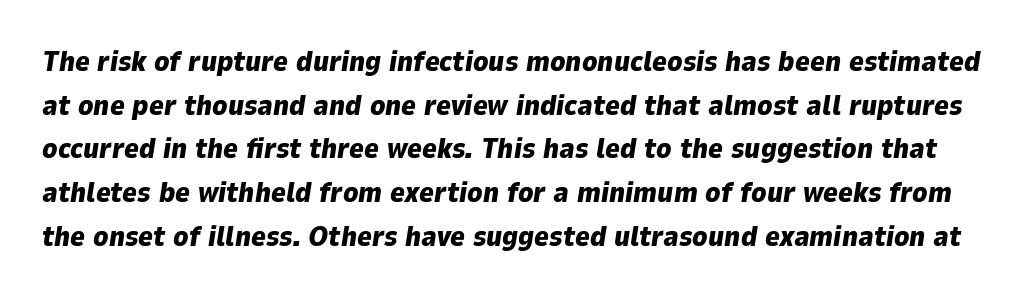
{"italic": "yes", "lean": "right", "slant_degrees": 9, "bold": "yes", "weight": "heavy", "width": "normal", "stroke_contrast": "low", "x_height": "medium", "monospaced": "no", "underline": "no", "line_spacing": "normal", "line_spacing_ratio": 1.56, "letter_spacing": "normal", "letter_spacing_em": 0.0, "glyph_px": 28}
